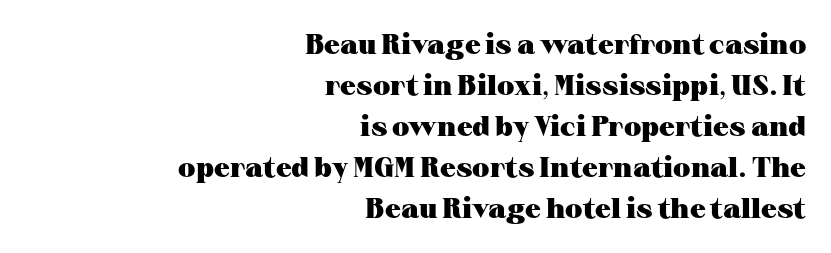
{"serif": "yes", "italic": "no", "bold": "yes", "weight": "heavy", "width": "wide", "stroke_contrast": "medium", "x_height": "medium", "monospaced": "no", "underline": "no", "align": "right", "line_spacing": "normal", "line_spacing_ratio": 1.46, "letter_spacing": "normal", "letter_spacing_em": 0.0, "glyph_px": 28}
